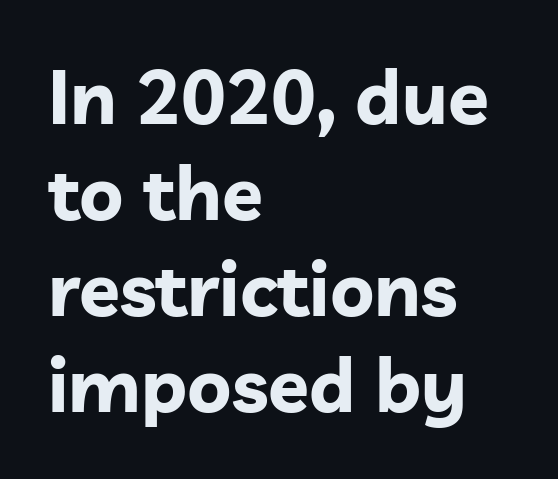
{"serif": "no", "italic": "no", "bold": "yes", "weight": "bold", "width": "normal", "stroke_contrast": "low", "x_height": "medium", "monospaced": "no", "underline": "no", "align": "left", "line_spacing": "normal", "line_spacing_ratio": 1.28, "letter_spacing": "normal", "letter_spacing_em": 0.0, "glyph_px": 75}
